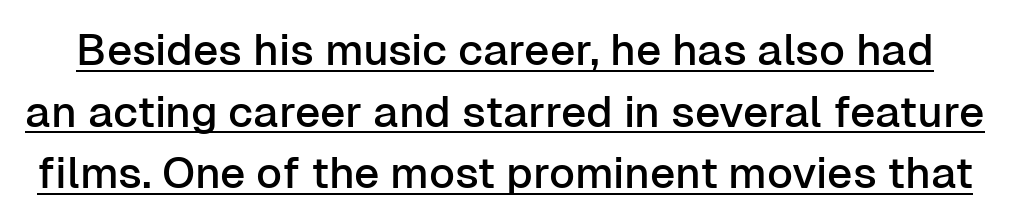
{"serif": "no", "italic": "no", "width": "normal", "stroke_contrast": "low", "x_height": "medium", "monospaced": "no", "underline": "yes", "line_spacing": "normal", "line_spacing_ratio": 1.4, "letter_spacing": "normal", "letter_spacing_em": 0.0, "glyph_px": 44}
